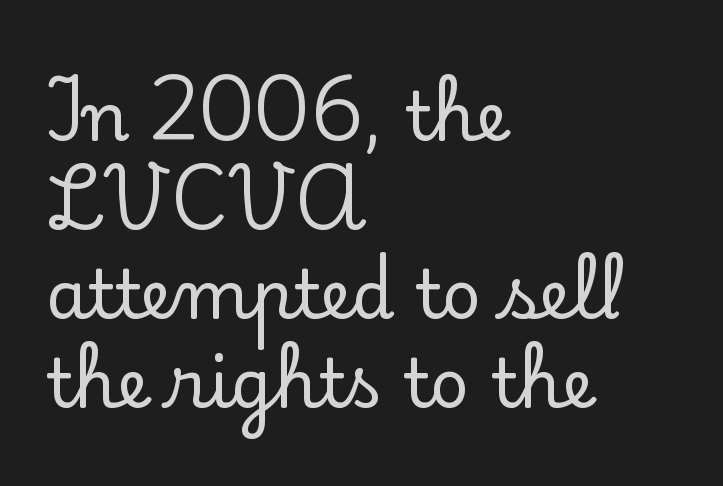
{"serif": "yes", "italic": "no", "width": "normal", "stroke_contrast": "low", "x_height": "small", "monospaced": "no", "underline": "no", "align": "left", "line_spacing": "normal", "line_spacing_ratio": 1.31, "letter_spacing": "normal", "letter_spacing_em": 0.0, "glyph_px": 68}
